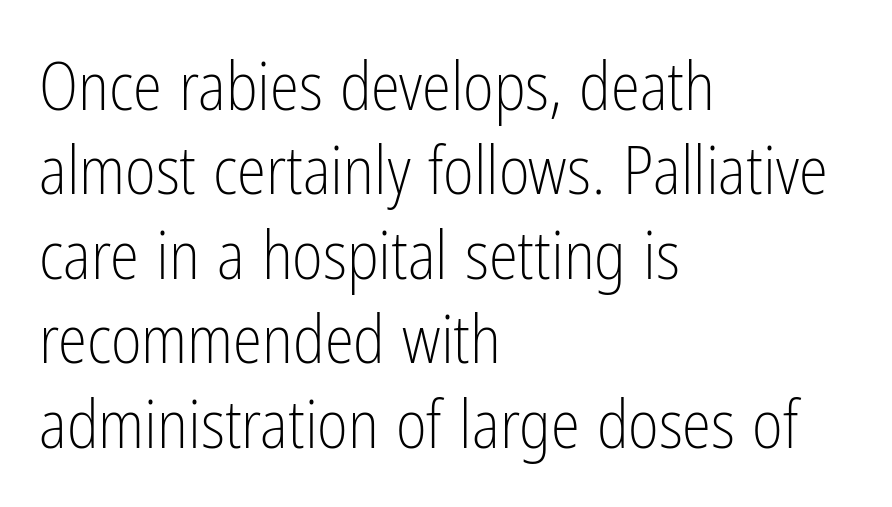
The image shows 66 px light, condensed sans-serif type, upright; set left-aligned, normal line spacing (1.28x), normal letter spacing, not underlined; low stroke contrast and a medium x-height.
